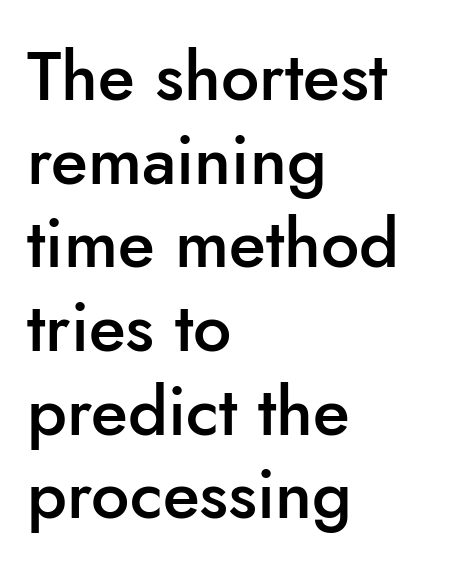
Q: Is the text bold? A: Semi-bold.
Q: Is the text italic (slanted)? A: No, it is upright.
Q: Is the typeface a serif or a sans-serif typeface? A: Sans-serif.
Q: Is the text underlined? A: No.
Q: How is the paragraph aligned? A: Left-aligned.
Q: Is the spacing between letters normal or unusually wide? A: Normal.
Q: Width (condensed, normal, or wide)? A: Normal.
Q: Stroke contrast? A: Low.
Q: x-height? A: Small.
Q: Monospaced? A: No.
